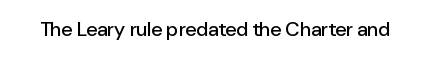
{"italic": "no", "underline": "no", "letter_spacing": "normal", "letter_spacing_em": 0.0, "glyph_px": 20}
